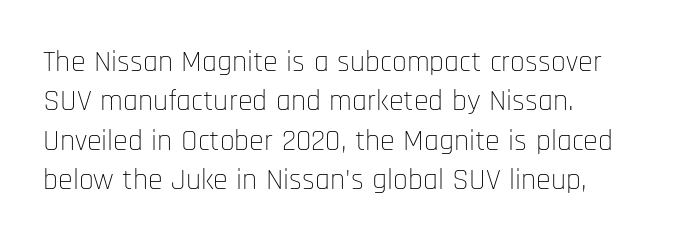
The image shows 30 px thin, condensed sans-serif type, upright; set left-aligned, normal line spacing (1.31x), normal letter spacing, not underlined; low stroke contrast and a large x-height.
